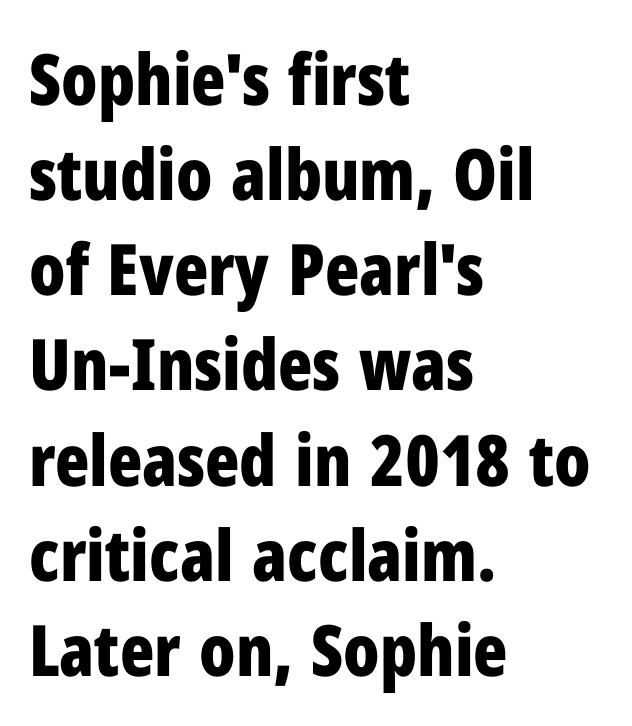
The image shows 71 px bold, condensed sans-serif type, upright; set left-aligned, normal line spacing (1.34x), normal letter spacing, not underlined; low stroke contrast and a medium x-height.
